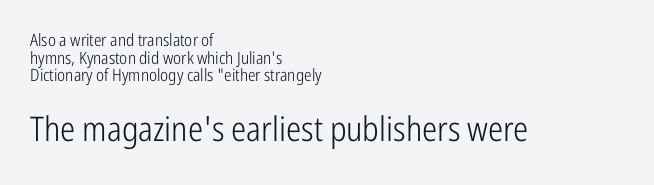
Q: Is the text bold? A: No.
Q: Is the text italic (slanted)? A: No, it is upright.
Q: Is the typeface a serif or a sans-serif typeface? A: Sans-serif.
Q: Is the text underlined? A: No.
Q: How is the paragraph aligned? A: Left-aligned.
Q: Is the spacing between letters normal or unusually wide? A: Normal.
Q: Is the spacing between lines tight, normal or loose? A: Tight.
Q: Which block of text is set in a larger size, the first (top) or the second (bottom)? A: The second (bottom) one.
Q: Width (condensed, normal, or wide)? A: Condensed.
Q: Stroke contrast? A: Low.
Q: x-height? A: Medium.
Q: Monospaced? A: No.
